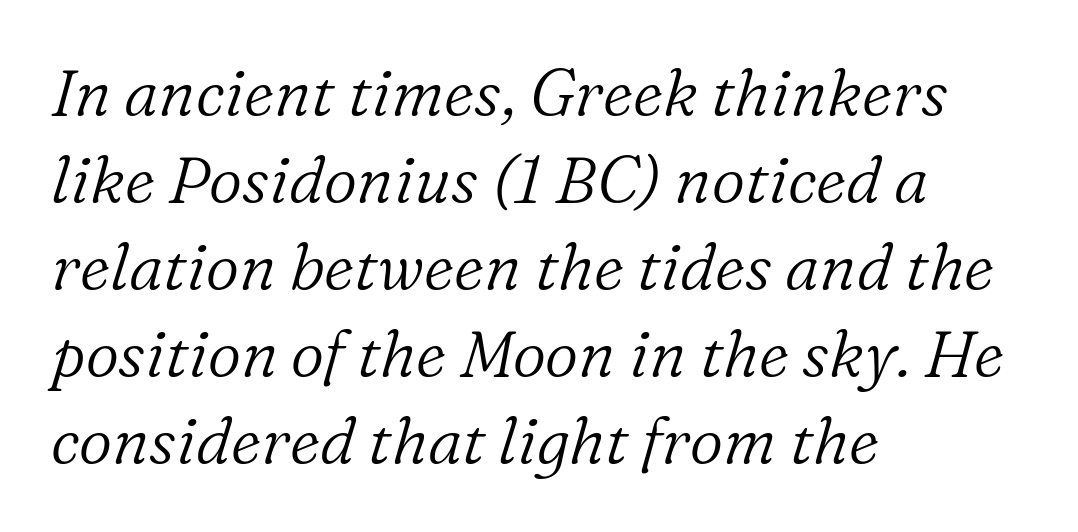
The image shows 65 px light serif type, italic (leaning right); set left-aligned, normal line spacing (1.34x), normal letter spacing, not underlined; low stroke contrast and a medium x-height.
